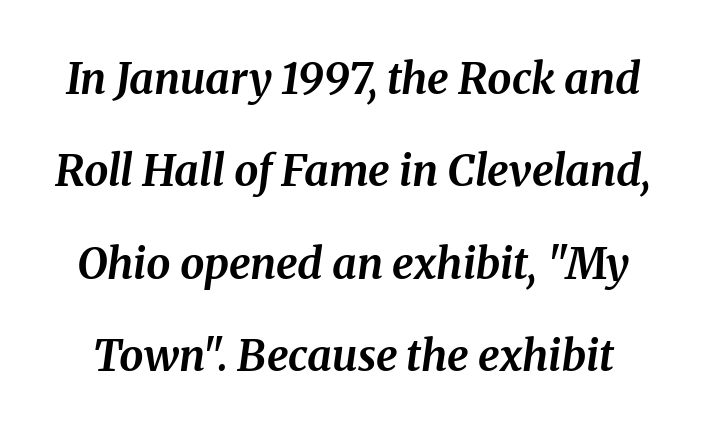
The glyphs look as if they've been sheared to an angle. Nothing unusual about the tracking: characters are spaced as the font intends. The string is rendered with underlining switched off. Here the designer chose a conventional face with non-uniform glyph widths. Summary of vertical rhythm: relaxed, with wide interline spacing. Bold? Absolutely — the strokes are thick and heavy.
